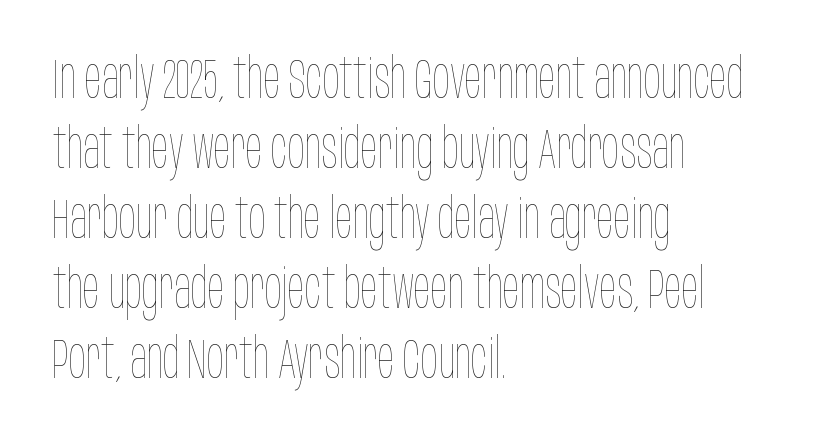
The image shows 56 px thin, condensed type, upright; set left-aligned, normal line spacing (1.25x), normal letter spacing, not underlined; low stroke contrast and a large x-height.
